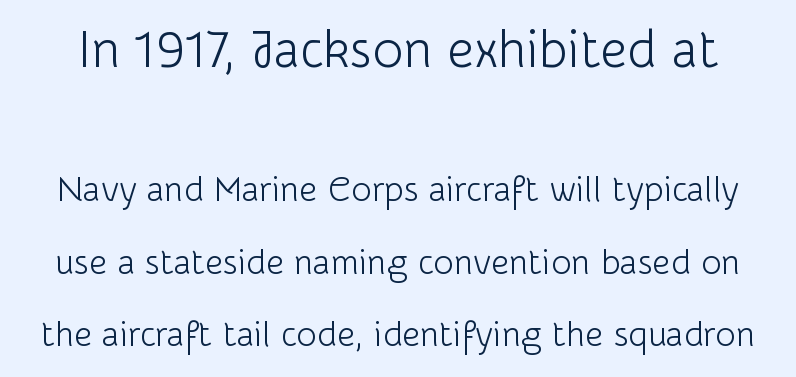
{"serif": "no", "italic": "no", "bold": "no", "weight": "light", "width": "normal", "stroke_contrast": "low", "x_height": "medium", "monospaced": "no", "underline": "no", "line_spacing": "loose", "line_spacing_ratio": 2.07, "letter_spacing": "normal", "letter_spacing_em": 0.0, "larger_block": "first", "size_ratio": 1.49, "glyph_px": 52}
